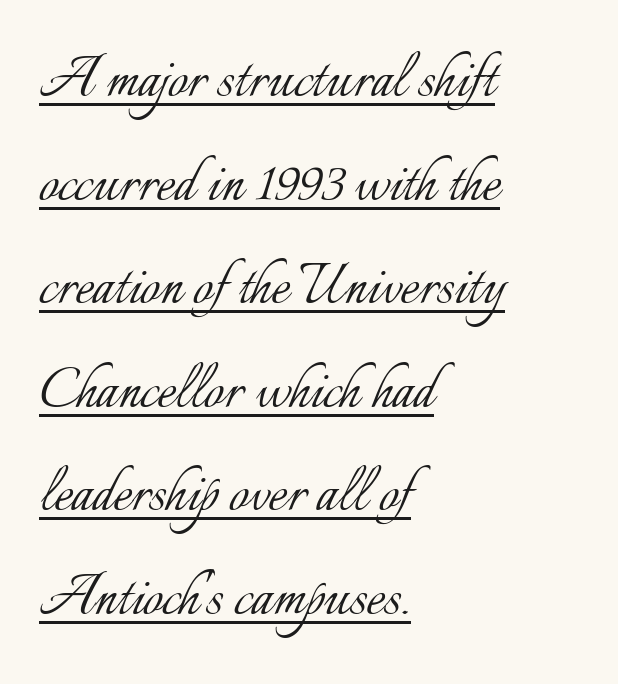
Leading: standard. The letters sit at their default tracking, neither squeezed nor spread. This sample has the flowing, uneven cadence of proportional lettering. Line starts are locked; line ends wander.
